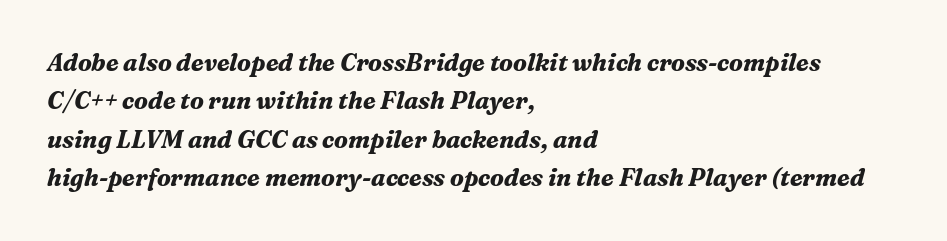
Q: Is the text bold? A: Yes.
Q: Is the text italic (slanted)? A: Yes, it leans right by about 16 degrees.
Q: Is the text underlined? A: No.
Q: How is the paragraph aligned? A: Left-aligned.
Q: Is the spacing between letters normal or unusually wide? A: Normal.
Q: Is the spacing between lines tight, normal or loose? A: Normal.
